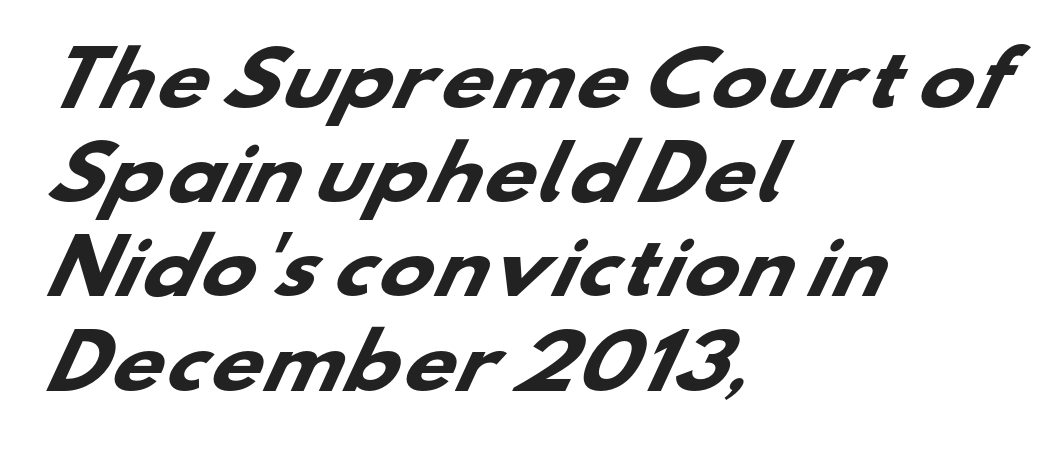
Q: Is the text bold? A: Yes.
Q: Is the typeface a serif or a sans-serif typeface? A: Sans-serif.
Q: Is the text underlined? A: No.
Q: How is the paragraph aligned? A: Left-aligned.
Q: Is the spacing between letters normal or unusually wide? A: Normal.
Q: Is the spacing between lines tight, normal or loose? A: Normal.
Q: Width (condensed, normal, or wide)? A: Wide.
Q: Stroke contrast? A: Low.
Q: x-height? A: Small.
Q: Monospaced? A: No.
